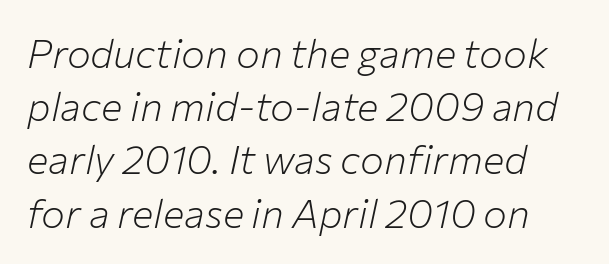
Q: Is the text bold? A: No.
Q: Is the text italic (slanted)? A: Yes, it leans right by about 12 degrees.
Q: Is the text underlined? A: No.
Q: Is the spacing between letters normal or unusually wide? A: Normal.
Q: Is the spacing between lines tight, normal or loose? A: Normal.
Q: Width (condensed, normal, or wide)? A: Normal.
Q: Stroke contrast? A: Low.
Q: x-height? A: Medium.
Q: Monospaced? A: No.
